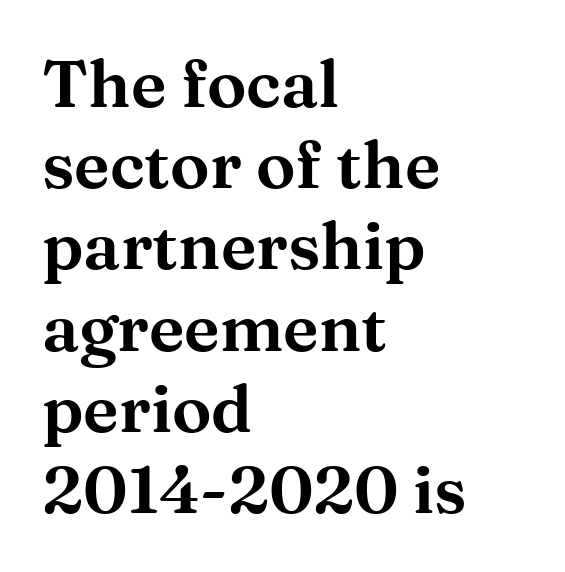
{"serif": "yes", "italic": "no", "width": "wide", "stroke_contrast": "medium", "x_height": "medium", "monospaced": "no", "underline": "no", "align": "left", "line_spacing_ratio": 1.23, "letter_spacing": "normal", "letter_spacing_em": 0.0, "glyph_px": 66}
